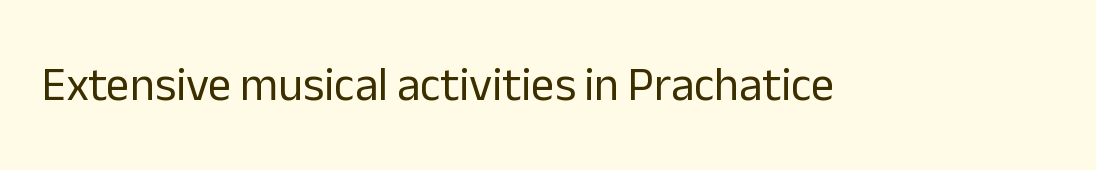
{"serif": "no", "italic": "no", "bold": "no", "weight": "regular", "width": "normal", "stroke_contrast": "low", "x_height": "medium", "monospaced": "no", "underline": "no", "letter_spacing": "normal", "letter_spacing_em": 0.0, "glyph_px": 47}
